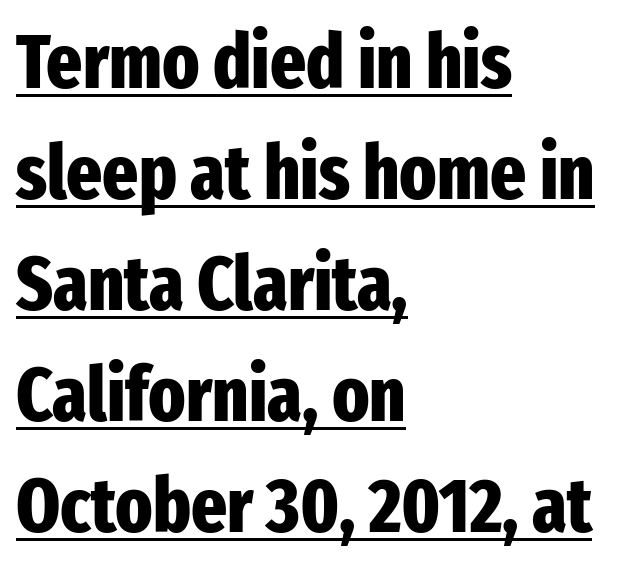
{"serif": "no", "italic": "no", "bold": "yes", "weight": "heavy", "width": "condensed", "stroke_contrast": "low", "x_height": "medium", "monospaced": "no", "underline": "yes", "align": "left", "line_spacing": "normal", "line_spacing_ratio": 1.46, "letter_spacing": "normal", "letter_spacing_em": 0.0, "glyph_px": 76}
